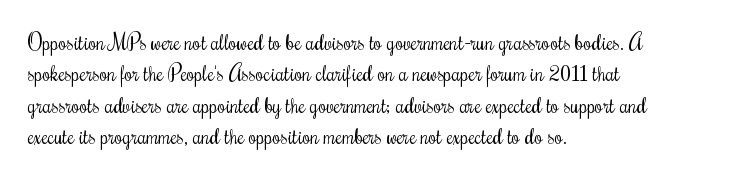
{"bold": "no", "underline": "no", "align": "left", "line_spacing": "normal", "line_spacing_ratio": 1.5, "letter_spacing": "normal", "letter_spacing_em": 0.0, "glyph_px": 21}
